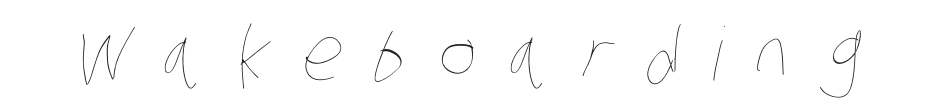
The image shows 73 px thin, condensed type; set unusually wide letter spacing (+0.45 em), not underlined; low stroke contrast and a large x-height.
